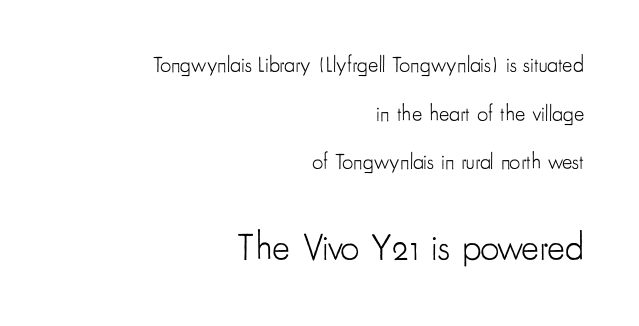
{"serif": "no", "italic": "no", "bold": "no", "weight": "light", "width": "condensed", "stroke_contrast": "low", "x_height": "small", "monospaced": "no", "underline": "no", "align": "right", "line_spacing": "loose", "line_spacing_ratio": 2.21, "letter_spacing": "normal", "letter_spacing_em": 0.0, "larger_block": "second", "size_ratio": 1.73, "glyph_px": 38}
